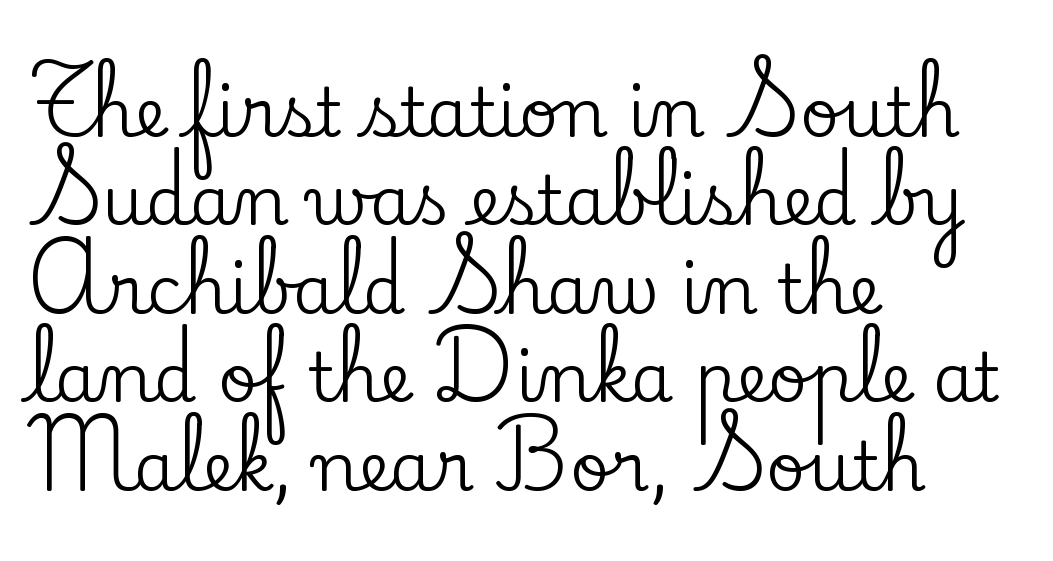
The image shows 68 px serif type, upright; set left-aligned, normal line spacing (1.3x), normal letter spacing, not underlined; low stroke contrast and a small x-height.
